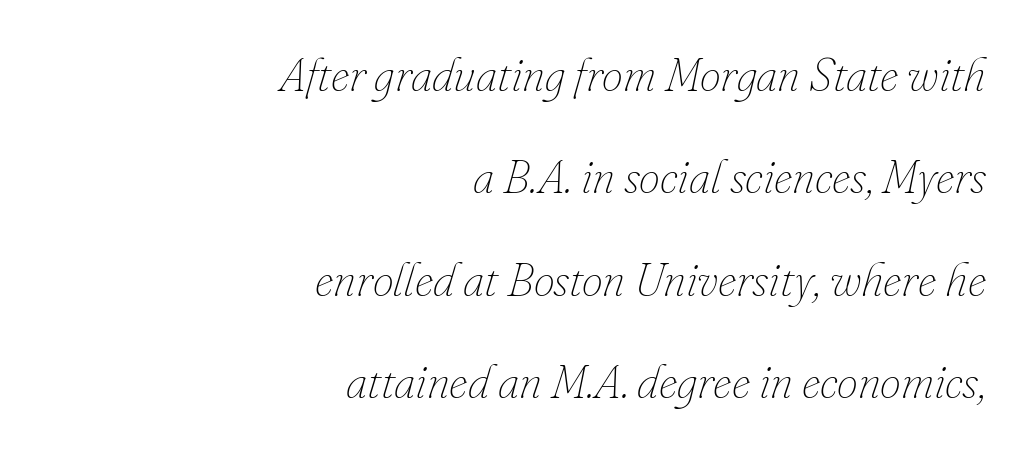
This sample has the flowing, uneven cadence of proportional lettering. Is the type slanted? Yes — the strokes lean at a clear angle. Tracking value appears to be zero — textbook default spacing. Vertical stems look standard width or narrower in stroke.
